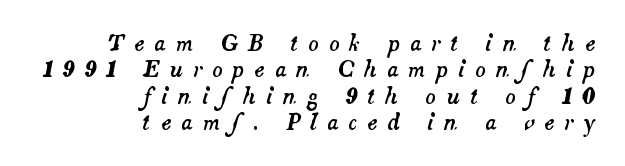
{"italic": "yes", "lean": "right", "slant_degrees": 14, "underline": "no", "align": "right", "line_spacing": "normal", "line_spacing_ratio": 1.26, "letter_spacing": "wide", "letter_spacing_em": 0.48, "glyph_px": 21}
